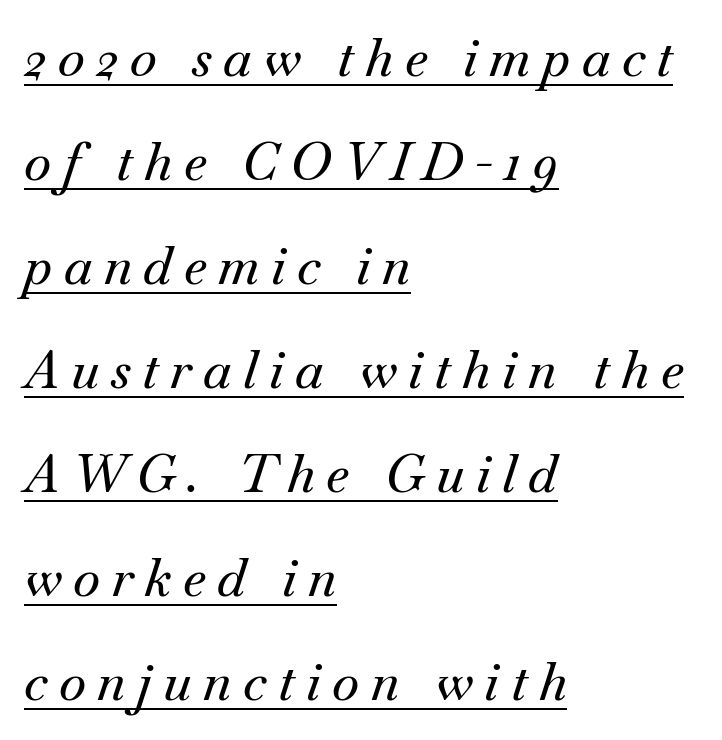
{"serif": "yes", "italic": "yes", "lean": "right", "slant_degrees": 18, "width": "normal", "stroke_contrast": "medium", "x_height": "small", "monospaced": "no", "underline": "yes", "align": "left", "line_spacing": "loose", "line_spacing_ratio": 2.0, "letter_spacing": "wide", "letter_spacing_em": 0.22, "glyph_px": 52}
